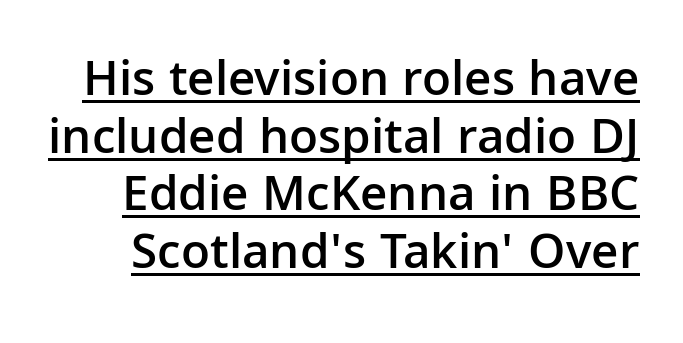
If you measured baseline to baseline, you'd find a short distance. Caption: semibold face, moderately heavy strokes. The letters stand straight up with perfectly vertical stems. The typeface chosen for these lines omits serifs.
